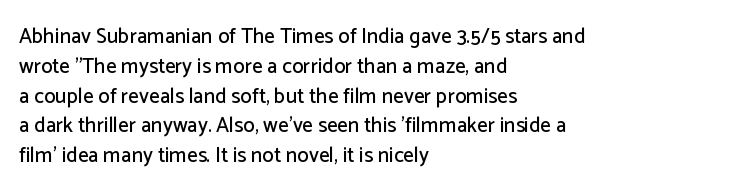
Which margin do the lines hug? The left one — the right edge is uneven. The letters stand upright; this is a roman face. Any mark beneath the type? The region is blank. The space between consecutive lines is moderate. No extra tracking has been applied to these lines.
